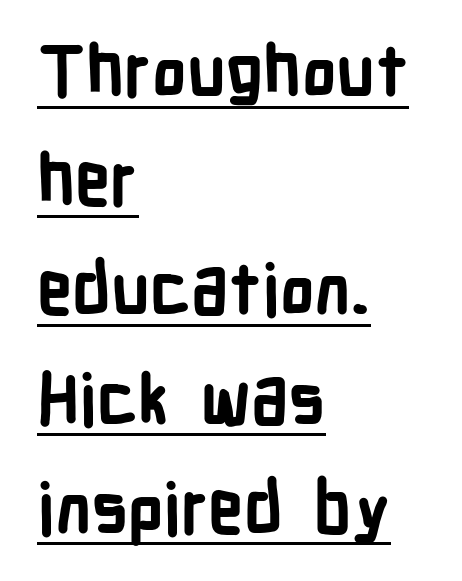
Normally led — the rows are evenly, conventionally spaced. Tracking value appears to be zero — textbook default spacing. How heavy is the stroke? Heavy — this is a bold. Descenders here cross a horizontal rule under the line. The letters stand upright; this is a roman face. Typographically, this falls in the sans-serif category.
